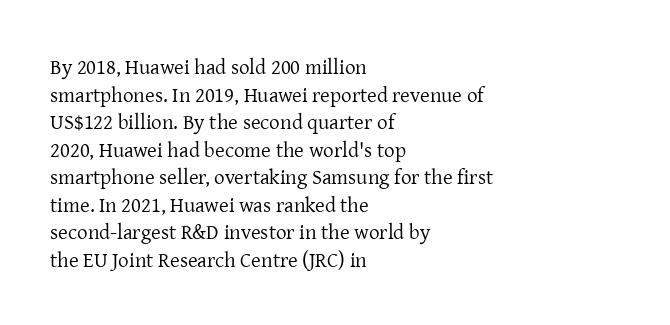
The image shows 21 px text type, upright; set left-aligned, normal line spacing (1.31x), normal letter spacing, not underlined.
